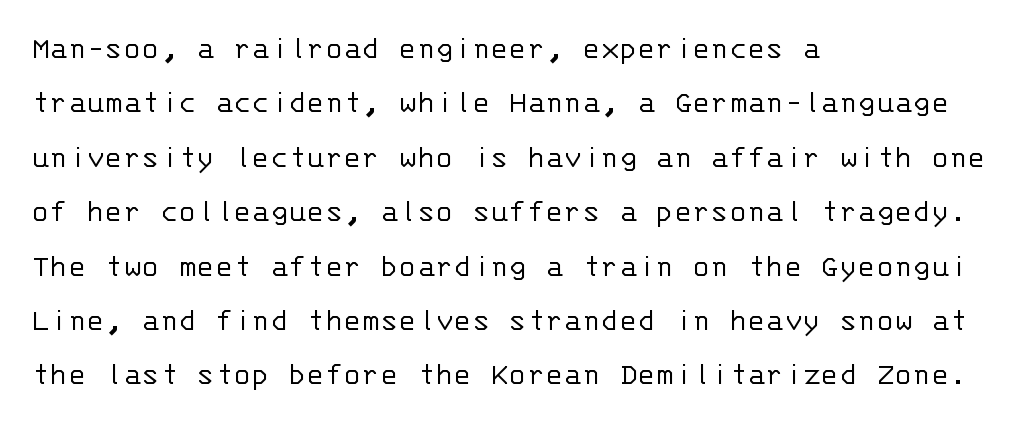
Q: Is the text bold? A: No.
Q: Is the text italic (slanted)? A: No, it is upright.
Q: Is the typeface a serif or a sans-serif typeface? A: Sans-serif.
Q: Is the text underlined? A: No.
Q: How is the paragraph aligned? A: Left-aligned.
Q: Is the spacing between letters normal or unusually wide? A: Normal.
Q: Is the spacing between lines tight, normal or loose? A: Normal.
Q: Width (condensed, normal, or wide)? A: Normal.
Q: Stroke contrast? A: Low.
Q: x-height? A: Large.
Q: Monospaced? A: Yes.
